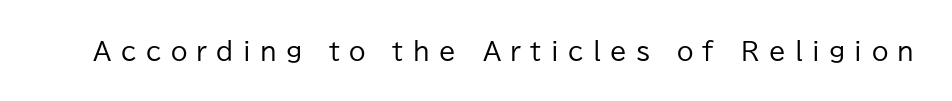
The image shows 24 px text type, upright; set unusually wide letter spacing (+0.39 em), not underlined.
